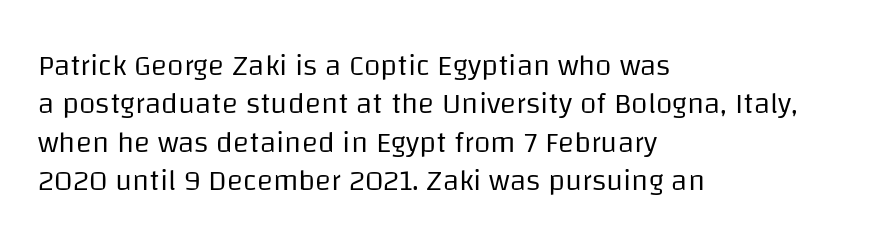
The image shows 30 px regular-weight sans-serif type, upright; set left-aligned, normal line spacing (1.28x), normal letter spacing, not underlined; low stroke contrast and a large x-height.
